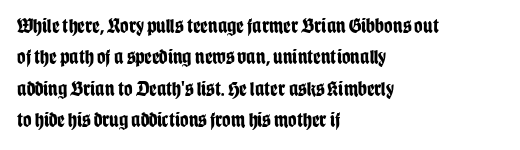
{"italic": "no", "bold": "yes", "underline": "no", "align": "left", "line_spacing": "normal", "line_spacing_ratio": 1.49, "letter_spacing": "normal", "letter_spacing_em": 0.0, "glyph_px": 21}
